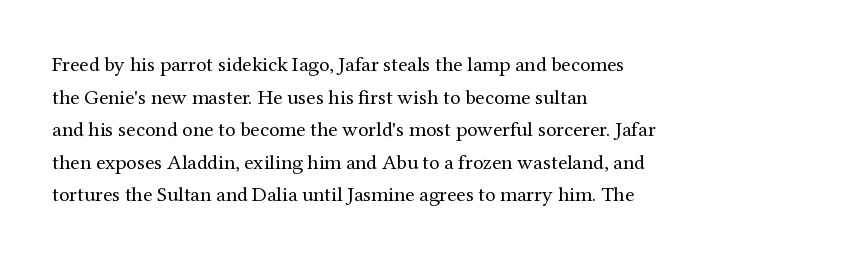
The axis of the letterforms is exactly vertical. Here the glyphs are tracked normally, forming tight word shapes. Descenders hang freely into open space. Line beginnings align vertically; line endings do not. The rows are spaced the way most documents space them.
